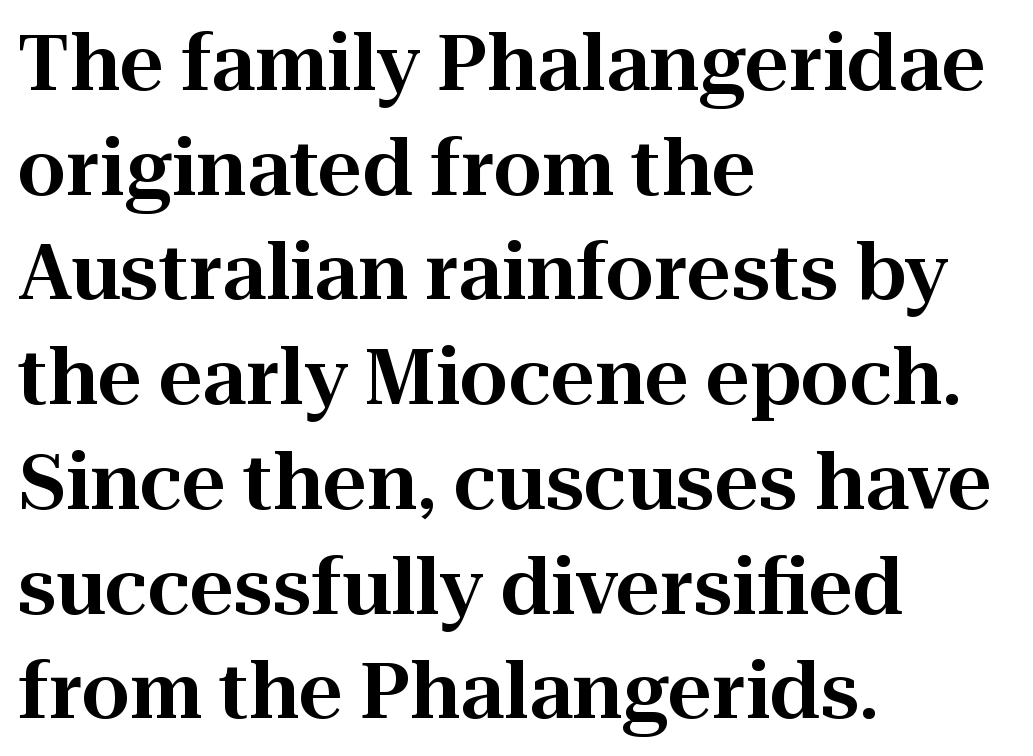
Q: Is the text italic (slanted)? A: No, it is upright.
Q: Is the typeface a serif or a sans-serif typeface? A: Serif.
Q: Is the text underlined? A: No.
Q: How is the paragraph aligned? A: Left-aligned.
Q: Is the spacing between letters normal or unusually wide? A: Normal.
Q: Is the spacing between lines tight, normal or loose? A: Normal.
Q: Width (condensed, normal, or wide)? A: Normal.
Q: Stroke contrast? A: High.
Q: x-height? A: Medium.
Q: Monospaced? A: No.
